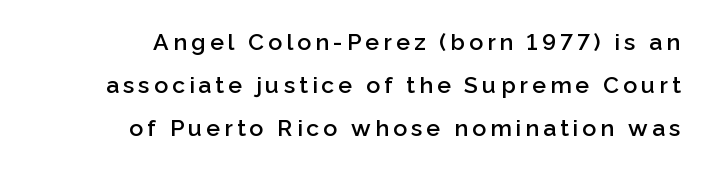
Q: Is the text bold? A: Semi-bold.
Q: Is the text italic (slanted)? A: No, it is upright.
Q: Is the text underlined? A: No.
Q: How is the paragraph aligned? A: Right-aligned.
